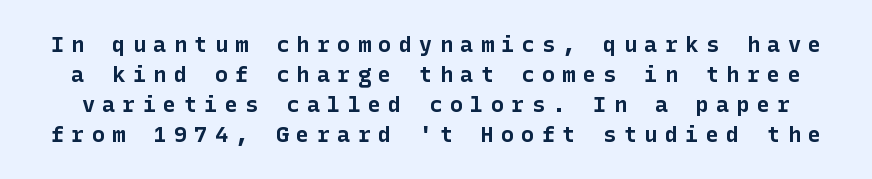
Q: Is the text bold? A: Yes.
Q: Is the text italic (slanted)? A: No, it is upright.
Q: Is the text underlined? A: No.
Q: Is the spacing between letters normal or unusually wide? A: Unusually wide.
Q: Is the spacing between lines tight, normal or loose? A: Normal.
